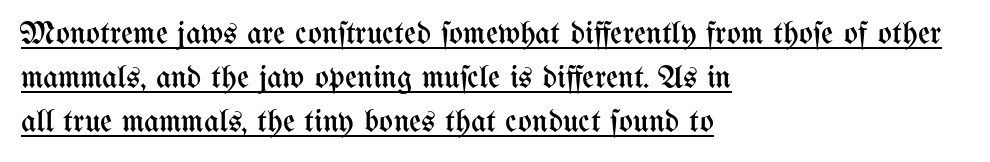
Q: Is the text bold? A: No.
Q: Is the text italic (slanted)? A: No, it is upright.
Q: Is the text underlined? A: Yes.
Q: How is the paragraph aligned? A: Left-aligned.
Q: Is the spacing between letters normal or unusually wide? A: Normal.
Q: Is the spacing between lines tight, normal or loose? A: Normal.
Q: Width (condensed, normal, or wide)? A: Condensed.
Q: Stroke contrast? A: Medium.
Q: x-height? A: Medium.
Q: Monospaced? A: No.
